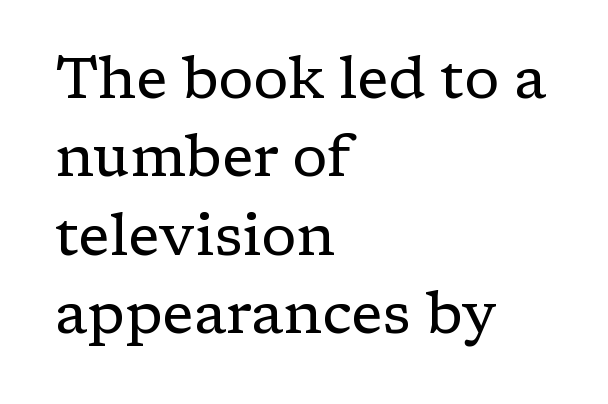
The letters stand straight up with perfectly vertical stems. Horizontal bands of white between lines are of average thickness. A serif font was chosen for this passage. Compared with a centered layout, this one pins lines to the left instead. A light-to-regular cut is what we see here. Here the designer chose a conventional face with non-uniform glyph widths.
